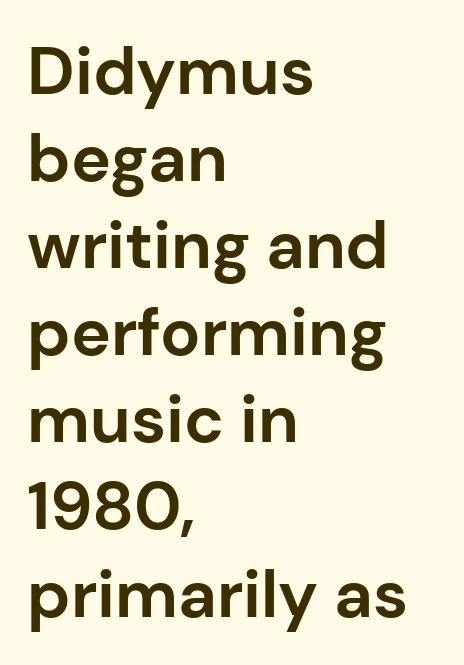
{"serif": "no", "italic": "no", "bold": "yes", "weight": "bold", "width": "normal", "stroke_contrast": "low", "x_height": "medium", "monospaced": "no", "underline": "no", "align": "left", "line_spacing": "normal", "line_spacing_ratio": 1.3, "letter_spacing": "normal", "letter_spacing_em": 0.0, "glyph_px": 67}
